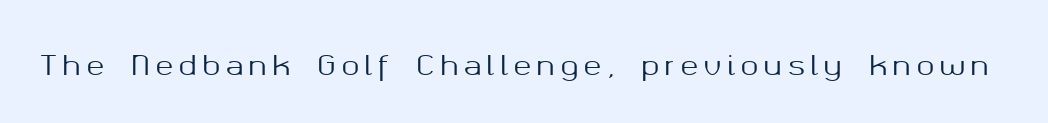
Q: Is the text italic (slanted)? A: No, it is upright.
Q: Is the text underlined? A: No.
Q: Is the spacing between letters normal or unusually wide? A: Unusually wide.
